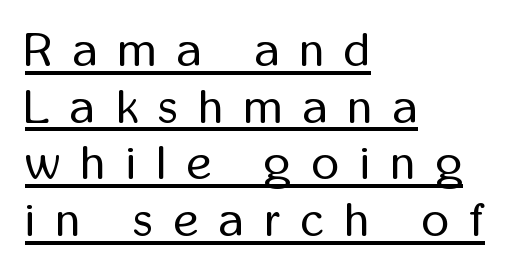
A classic flush-left, rag-right setting is used for this passage. Weight: in the light-to-regular range. To sum up the face: it is a sans, with no serifs. Every character sits straight up, as roman type does. Is there an underline? Yes — a line sits under the letters. Here the designer chose a conventional face with non-uniform glyph widths.
